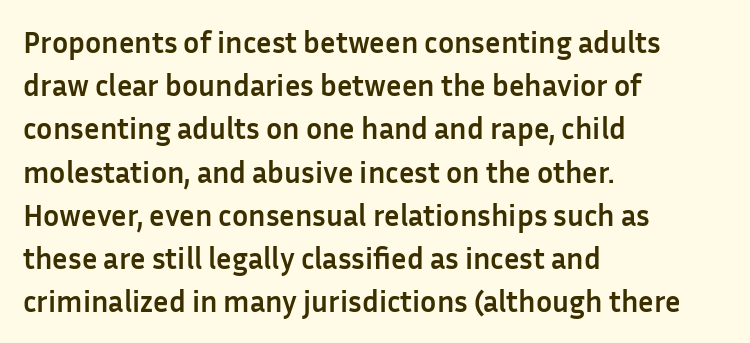
Does the copy run flush right? No — it runs flush left. How are the letters spaced? Ordinarily, with no added tracking. Italic: no, the glyphs are upright roman. Type style note: lacks serifs. The space between consecutive lines is moderate.
